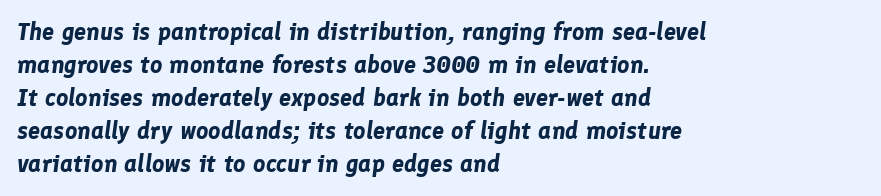
Weight check: bold — yes, fully. Notice how the passage keeps a crisp vertical edge on the left only. Quick note: underline off. If you measured baseline to baseline, you'd find a middling distance. Every character sits at an angle, as italics do.
